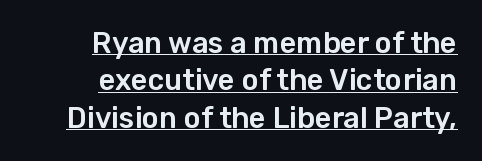
The image shows 29 px sans-serif type, upright; set right-aligned, normal line spacing (1.29x), normal letter spacing, underlined; low stroke contrast and a medium x-height.
